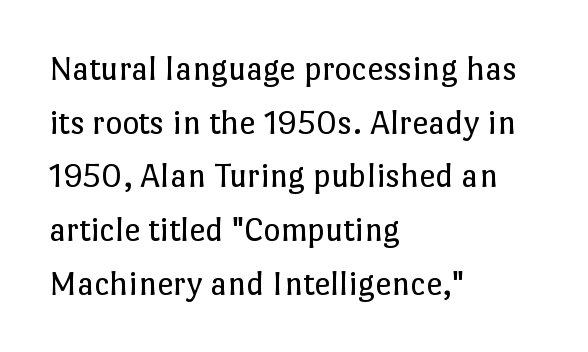
{"italic": "no", "bold": "no", "weight": "regular", "width": "normal", "stroke_contrast": "low", "x_height": "medium", "monospaced": "no", "underline": "no", "align": "left", "line_spacing": "normal", "line_spacing_ratio": 1.49, "letter_spacing": "normal", "letter_spacing_em": 0.0, "glyph_px": 36}
